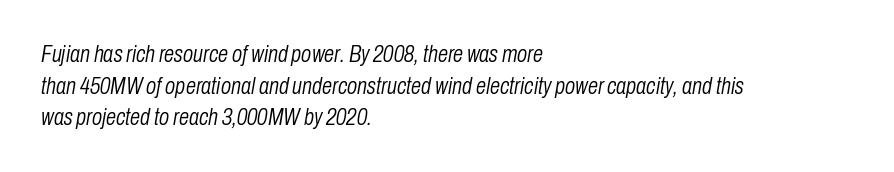
The image shows 23 px text type, italic (leaning right); set left-aligned, normal line spacing (1.38x), normal letter spacing, not underlined.
